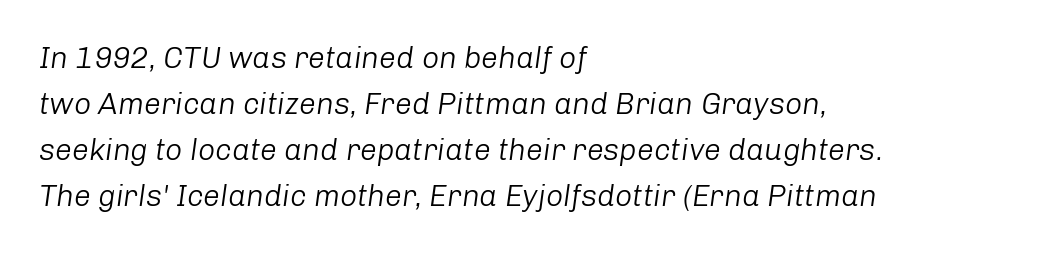
The image shows 30 px light type, italic (leaning right); set left-aligned, normal line spacing (1.53x), normal letter spacing, not underlined; low stroke contrast and a medium x-height.
